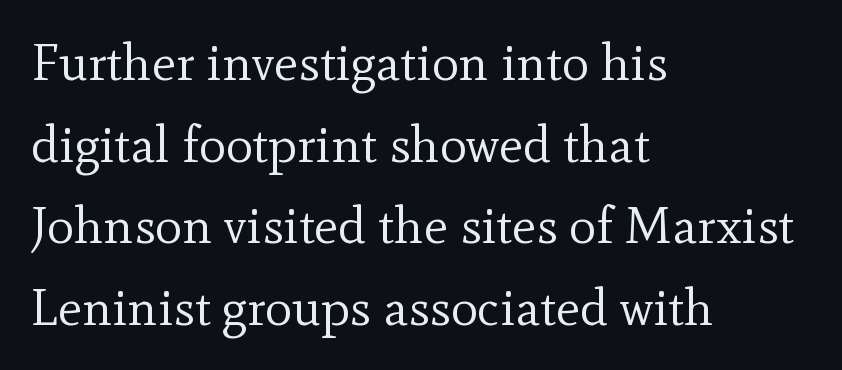
The image shows 51 px regular-weight serif type, upright; set left-aligned, normal line spacing (1.6x), normal letter spacing, not underlined; a small x-height.
